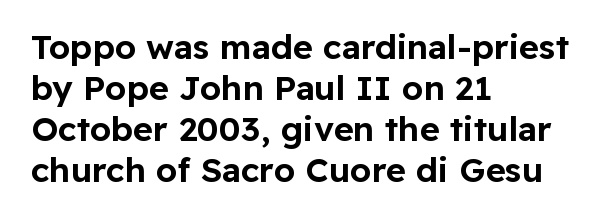
The setting favours the left margin, as ordinary paragraphs usually do. Here the designer chose a conventional face with non-uniform glyph widths. The letters stand upright; this is a roman face. Classification — sans serif. Tracking value appears to be zero — textbook default spacing.
